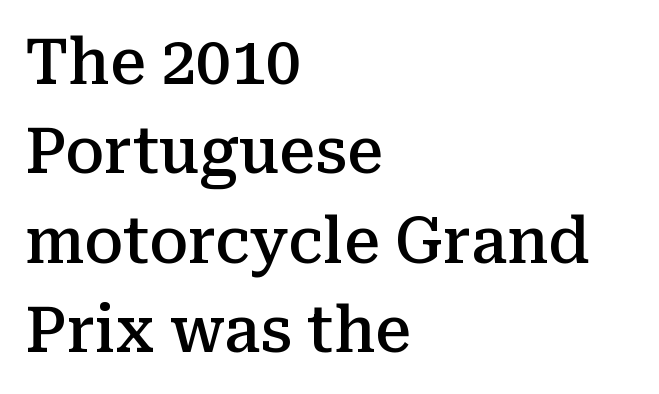
Q: Is the text bold? A: Semi-bold.
Q: Is the text italic (slanted)? A: No, it is upright.
Q: Is the typeface a serif or a sans-serif typeface? A: Serif.
Q: Is the text underlined? A: No.
Q: How is the paragraph aligned? A: Left-aligned.
Q: Is the spacing between letters normal or unusually wide? A: Normal.
Q: Is the spacing between lines tight, normal or loose? A: Normal.
Q: Width (condensed, normal, or wide)? A: Normal.
Q: Stroke contrast? A: Medium.
Q: x-height? A: Medium.
Q: Monospaced? A: No.
